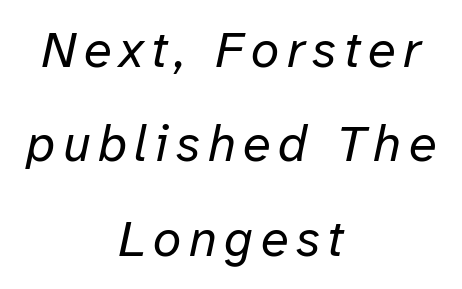
{"italic": "yes", "lean": "right", "slant_degrees": 12, "bold": "no", "weight": "regular", "width": "normal", "stroke_contrast": "low", "x_height": "medium", "monospaced": "no", "underline": "no", "align": "center", "line_spacing_ratio": 1.85, "glyph_px": 51}
